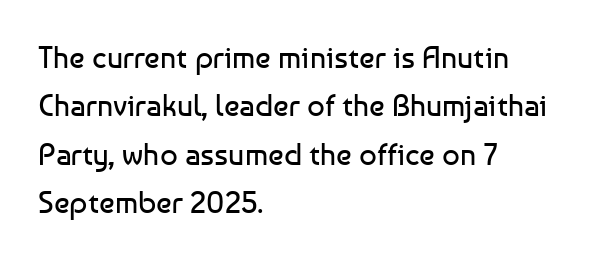
The image shows 31 px regular-weight sans-serif type, upright; set left-aligned, normal line spacing (1.56x), normal letter spacing, not underlined; low stroke contrast and a medium x-height.
